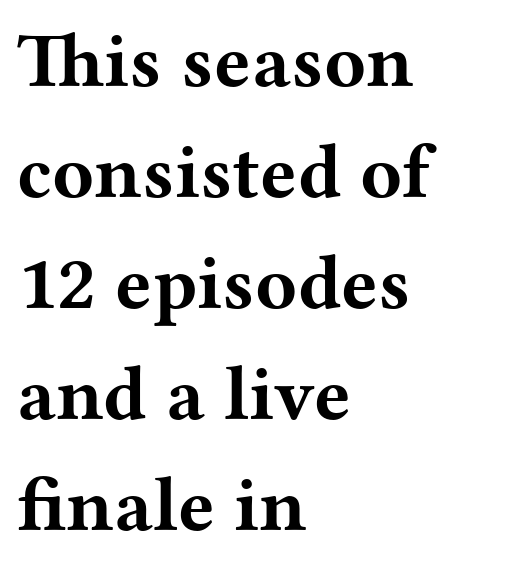
Q: Is the text bold? A: Yes.
Q: Is the text italic (slanted)? A: No, it is upright.
Q: Is the typeface a serif or a sans-serif typeface? A: Serif.
Q: Is the text underlined? A: No.
Q: How is the paragraph aligned? A: Left-aligned.
Q: Is the spacing between letters normal or unusually wide? A: Normal.
Q: Is the spacing between lines tight, normal or loose? A: Normal.
Q: Width (condensed, normal, or wide)? A: Wide.
Q: Stroke contrast? A: Medium.
Q: x-height? A: Medium.
Q: Monospaced? A: No.
